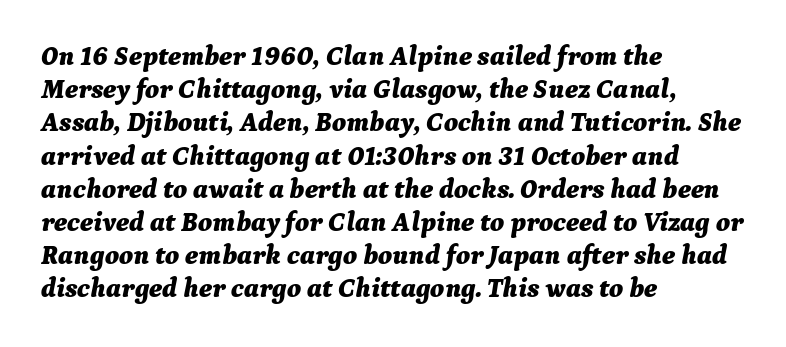
{"italic": "yes", "lean": "right", "slant_degrees": 9, "bold": "yes", "underline": "no", "align": "left", "line_spacing_ratio": 1.23, "letter_spacing": "normal", "letter_spacing_em": 0.0, "glyph_px": 27}
